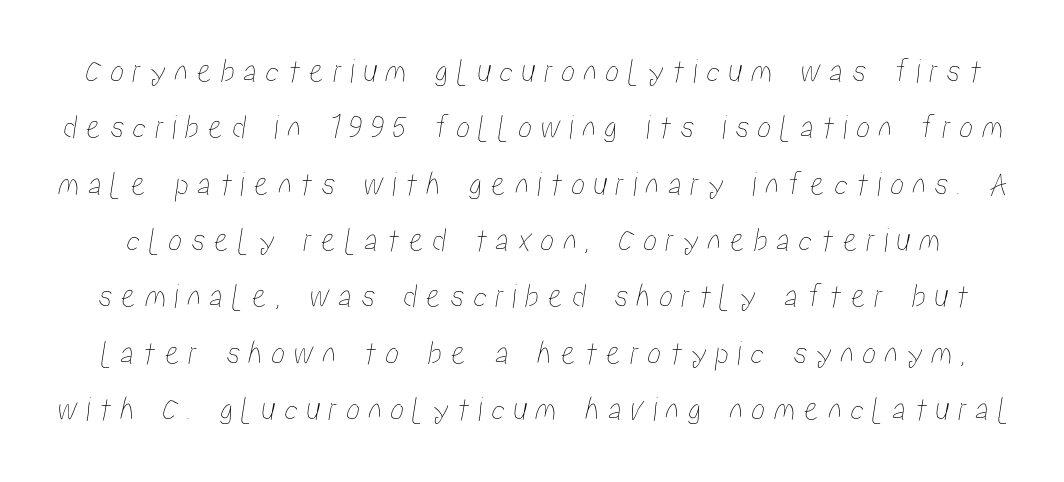
The image shows 35 px condensed type; set normal line spacing (1.61x), unusually wide letter spacing (+0.24 em), not underlined; low stroke contrast and a medium x-height.
